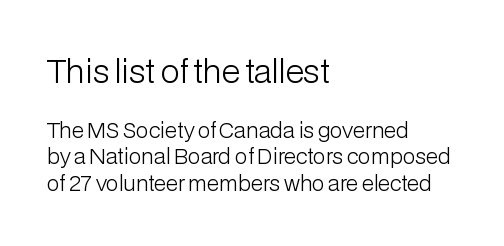
The image shows 32 px light sans-serif type, upright; set left-aligned, normal line spacing (1.28x), normal letter spacing, not underlined; the first (top) block is 1.52x larger; low stroke contrast and a medium x-height.
